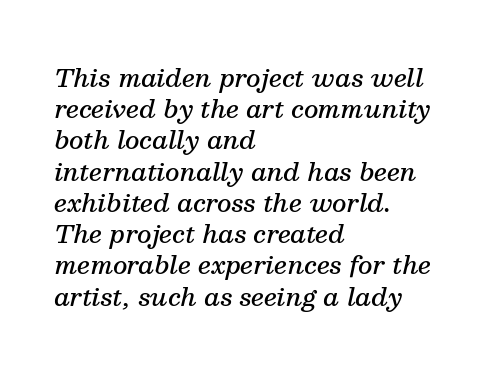
Q: Is the text bold? A: Semi-bold.
Q: Is the text italic (slanted)? A: Yes, it leans right by about 13 degrees.
Q: Is the text underlined? A: No.
Q: How is the paragraph aligned? A: Left-aligned.
Q: Is the spacing between letters normal or unusually wide? A: Normal.
Q: Is the spacing between lines tight, normal or loose? A: Normal.
